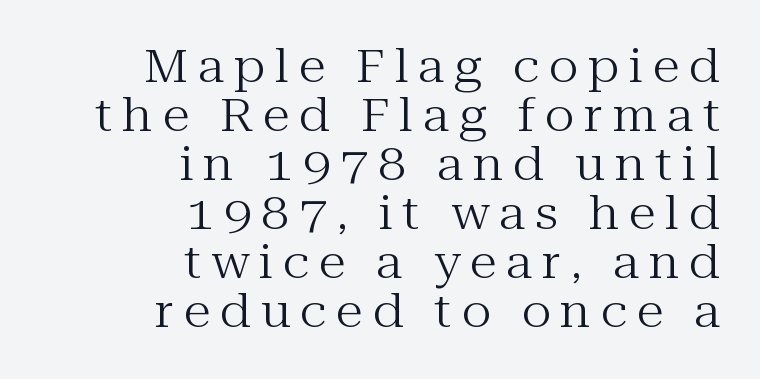
Notice how descenders almost collide with the ascenders below — that's tight leading. Vertical stems look standard width or narrower in stroke. The typesetter chose a ragged-left arrangement here. Each row of text sits above clean, open space.
